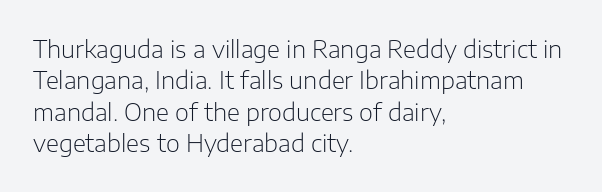
The image shows 24 px text type, upright; set left-aligned, normal line spacing (1.31x), normal letter spacing, not underlined.
